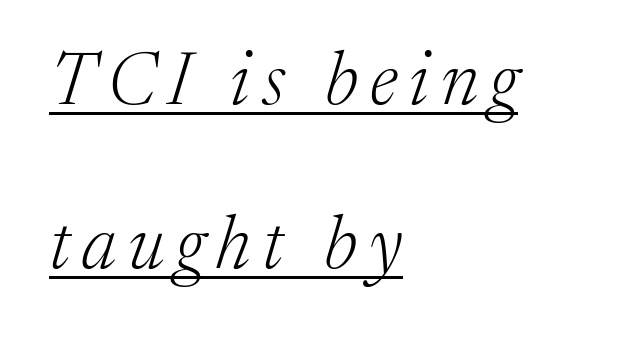
The image shows 74 px light serif type, italic (leaning right); set left-aligned, loose line spacing (2.21x), underlined; medium stroke contrast and a medium x-height.
